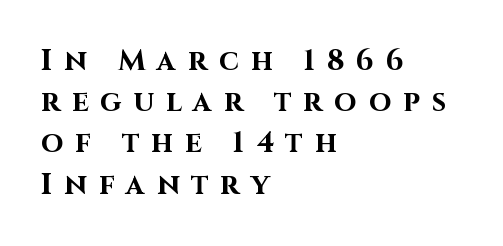
{"serif": "no", "italic": "no", "bold": "yes", "weight": "bold", "width": "normal", "stroke_contrast": "high", "x_height": "large", "monospaced": "no", "underline": "no", "align": "left", "line_spacing": "normal", "line_spacing_ratio": 1.42, "letter_spacing": "wide", "letter_spacing_em": 0.41, "glyph_px": 29}
